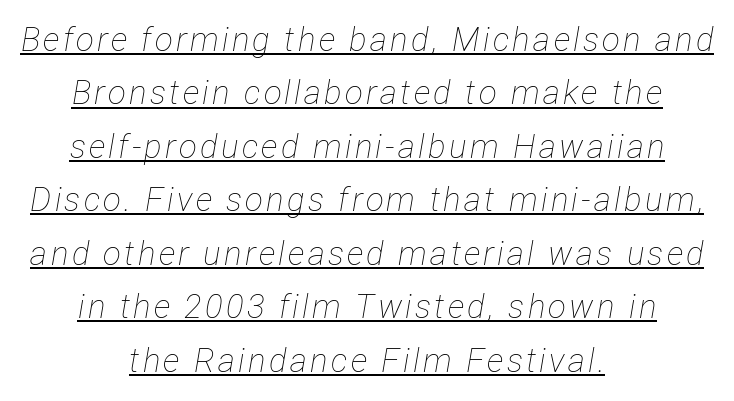
Q: Is the text bold? A: No.
Q: Is the text italic (slanted)? A: Yes, it leans right by about 12 degrees.
Q: Is the text underlined? A: Yes.
Q: How is the paragraph aligned? A: Centered.
Q: Is the spacing between lines tight, normal or loose? A: Normal.
Q: Width (condensed, normal, or wide)? A: Condensed.
Q: Stroke contrast? A: Low.
Q: x-height? A: Medium.
Q: Monospaced? A: No.
